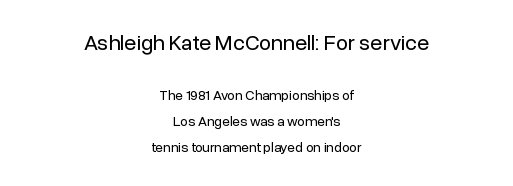
No italicization has been applied; the sample stays upright. The paragraph has two soft edges and a firm central axis. The letters in the upper block stand taller than those in the block below. Each word holds together tightly as a unit, with standard inter-letter gaps.
